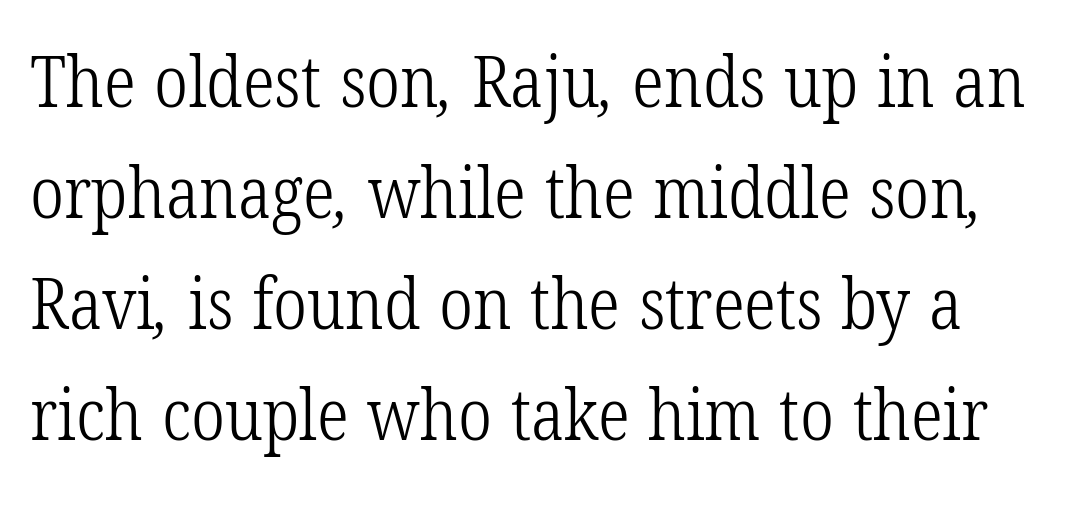
{"serif": "yes", "bold": "no", "weight": "light", "width": "condensed", "stroke_contrast": "low", "x_height": "medium", "monospaced": "no", "underline": "no", "line_spacing": "normal", "line_spacing_ratio": 1.54, "letter_spacing": "normal", "letter_spacing_em": 0.0, "glyph_px": 72}
